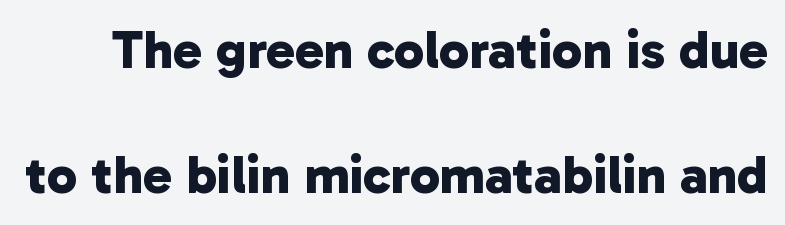
These lines carry a lot of weight — the face is fully bold. Varying glyph widths throughout — classic text-font behaviour. To sum up the face: it is a sans, with no serifs. Rule under the text: the space is simply empty.
